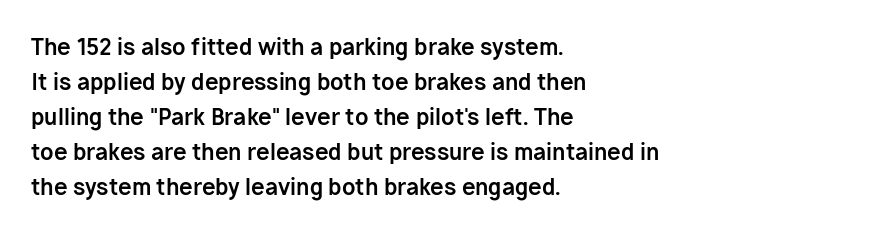
The image shows 22 px bold type, upright; set left-aligned, normal line spacing (1.59x), normal letter spacing, not underlined.
